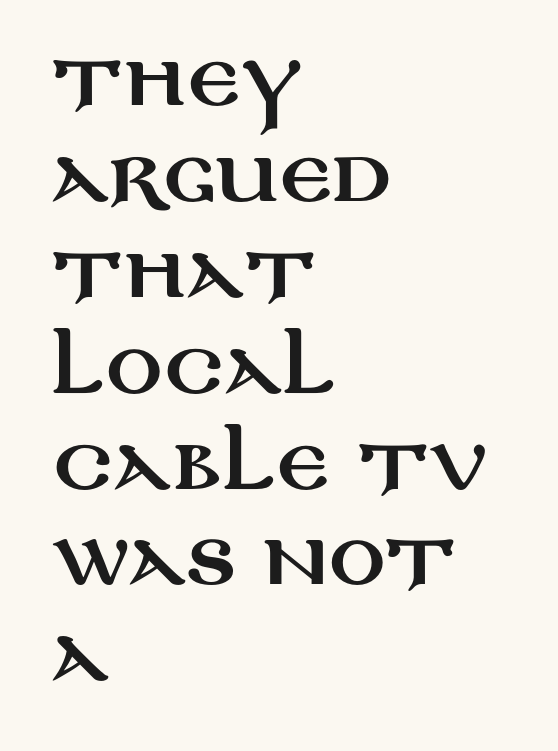
Varying glyph widths throughout — classic text-font behaviour. Tracking here is standard; glyphs follow each other at the usual distance. This is sans-serif lettering, the kind often seen on screens and signage. This is roman type, the default non-slanted kind. Only glyphs here, with clear space below each row. Teacher's note: observe the even left margin — that is flush-left alignment.
